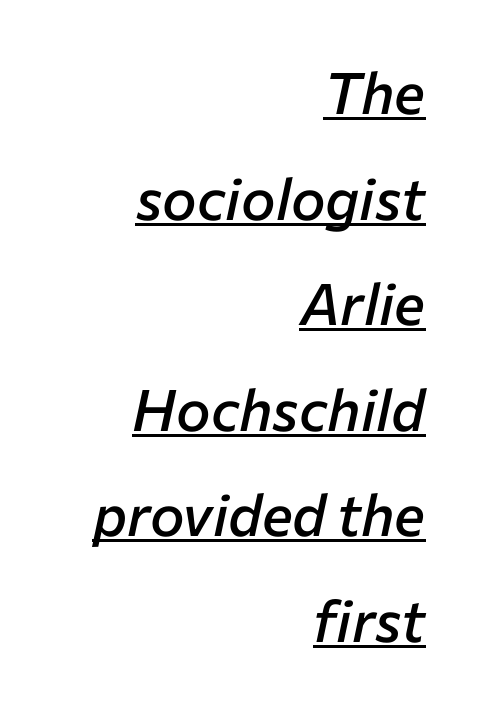
Q: Is the text bold? A: Semi-bold.
Q: Is the text italic (slanted)? A: Yes, it leans right by about 12 degrees.
Q: Is the text underlined? A: Yes.
Q: How is the paragraph aligned? A: Right-aligned.
Q: Is the spacing between letters normal or unusually wide? A: Normal.
Q: Width (condensed, normal, or wide)? A: Normal.
Q: Stroke contrast? A: Low.
Q: x-height? A: Medium.
Q: Monospaced? A: No.
